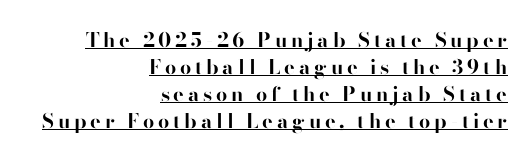
The image shows 20 px bold type, upright; set right-aligned, normal line spacing (1.35x), underlined.
